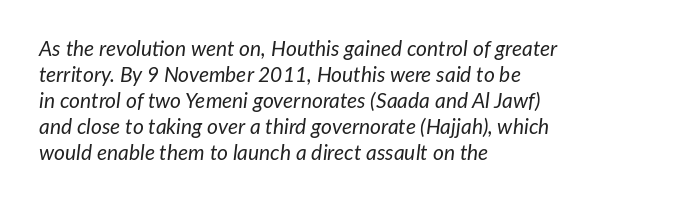
Q: Is the text bold? A: No.
Q: Is the text italic (slanted)? A: Yes, it leans right by about 7 degrees.
Q: Is the text underlined? A: No.
Q: How is the paragraph aligned? A: Left-aligned.
Q: Is the spacing between letters normal or unusually wide? A: Normal.
